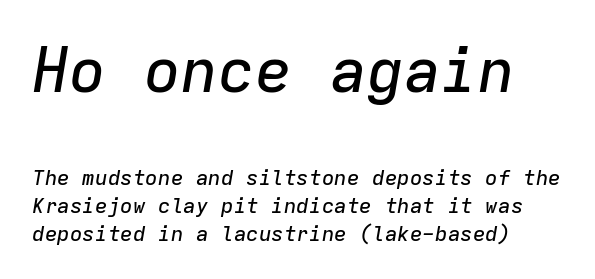
{"italic": "yes", "lean": "right", "slant_degrees": 9, "width": "normal", "stroke_contrast": "low", "x_height": "medium", "monospaced": "yes", "underline": "no", "line_spacing": "normal", "line_spacing_ratio": 1.33, "letter_spacing": "normal", "letter_spacing_em": 0.0, "larger_block": "first", "size_ratio": 2.95, "glyph_px": 62}
